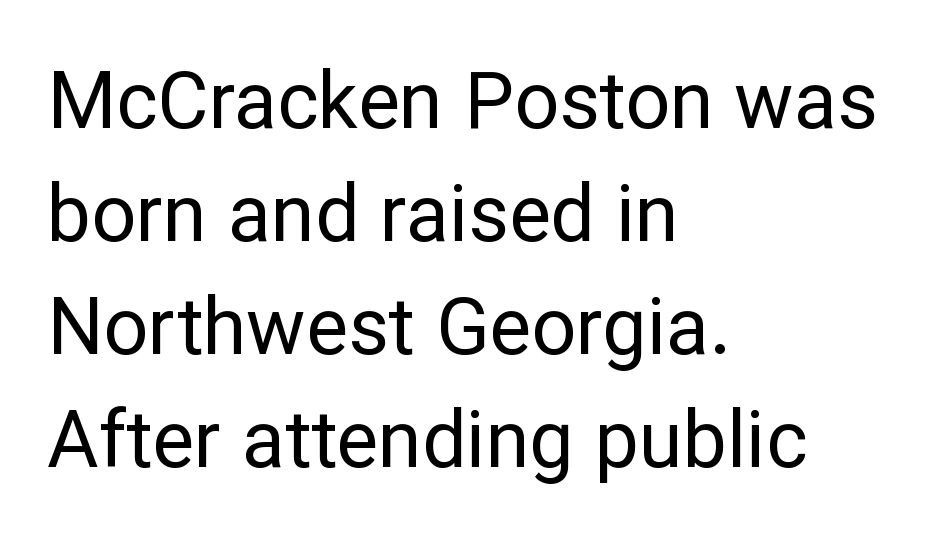
Q: Is the text bold? A: No.
Q: Is the text italic (slanted)? A: No, it is upright.
Q: Is the typeface a serif or a sans-serif typeface? A: Sans-serif.
Q: Is the text underlined? A: No.
Q: How is the paragraph aligned? A: Left-aligned.
Q: Is the spacing between letters normal or unusually wide? A: Normal.
Q: Is the spacing between lines tight, normal or loose? A: Normal.
Q: Width (condensed, normal, or wide)? A: Normal.
Q: Stroke contrast? A: Low.
Q: x-height? A: Medium.
Q: Monospaced? A: No.
